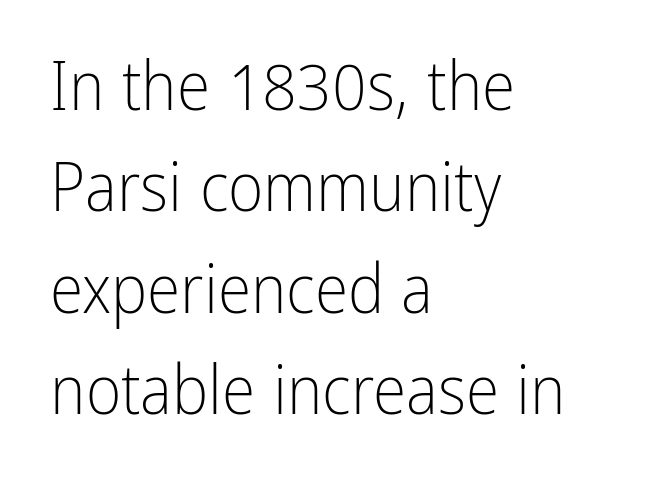
The image shows 68 px light, condensed sans-serif type, upright; set left-aligned, normal line spacing (1.49x), normal letter spacing, not underlined; low stroke contrast and a medium x-height.
